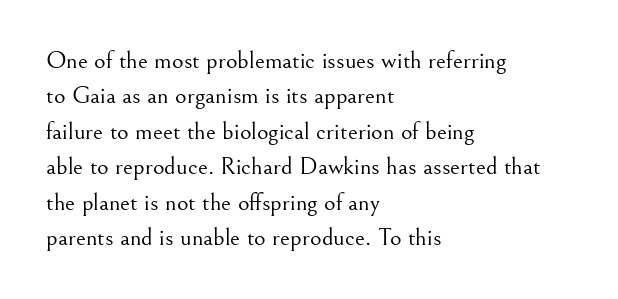
The image shows 25 px text type, upright; set left-aligned, normal line spacing (1.42x), normal letter spacing, not underlined.
